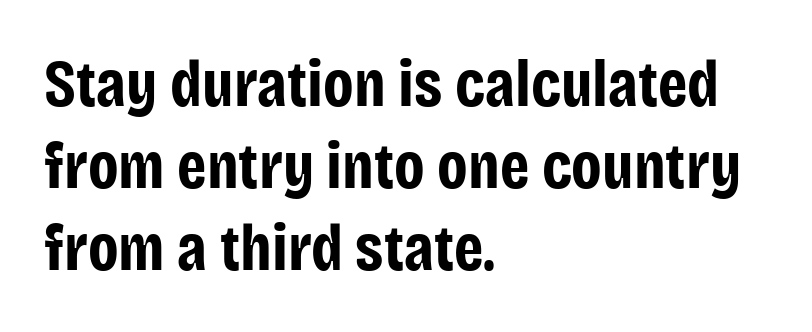
Q: Is the text bold? A: Yes.
Q: Is the text italic (slanted)? A: No, it is upright.
Q: Is the typeface a serif or a sans-serif typeface? A: Sans-serif.
Q: Is the text underlined? A: No.
Q: How is the paragraph aligned? A: Left-aligned.
Q: Is the spacing between letters normal or unusually wide? A: Normal.
Q: Width (condensed, normal, or wide)? A: Condensed.
Q: Stroke contrast? A: Low.
Q: x-height? A: Large.
Q: Monospaced? A: No.
